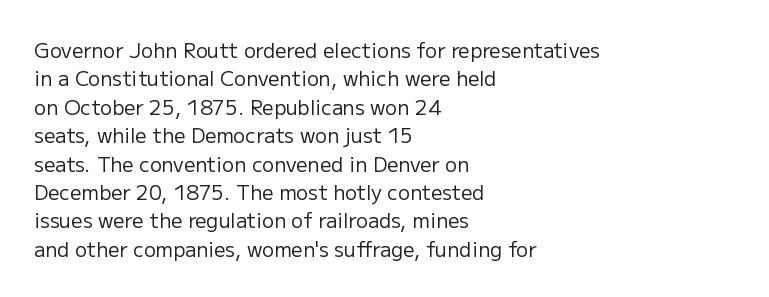
Glyph-to-glyph distance matches everyday printed text. One glance says typical: line gaps are just what's usual. A bare baseline throughout the passage. Does the lettering tilt? It doesn't — this is upright.
